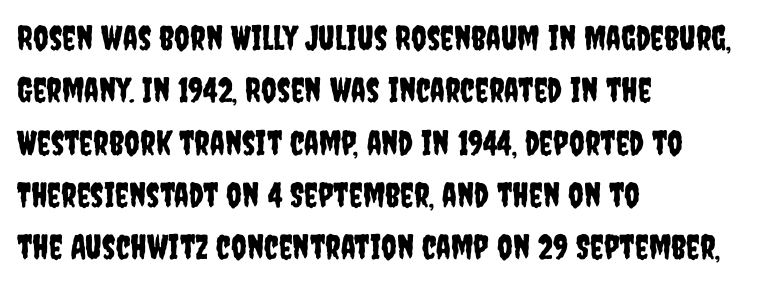
Q: Is the text italic (slanted)? A: No, it is upright.
Q: Is the typeface a serif or a sans-serif typeface? A: Sans-serif.
Q: Is the text underlined? A: No.
Q: How is the paragraph aligned? A: Left-aligned.
Q: Is the spacing between letters normal or unusually wide? A: Normal.
Q: Is the spacing between lines tight, normal or loose? A: Normal.
Q: Width (condensed, normal, or wide)? A: Condensed.
Q: Stroke contrast? A: Low.
Q: x-height? A: Large.
Q: Monospaced? A: No.
